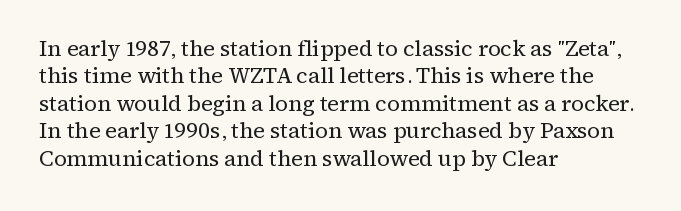
The image shows 22 px text type, upright; set left-aligned, normal line spacing (1.25x), normal letter spacing, not underlined.
